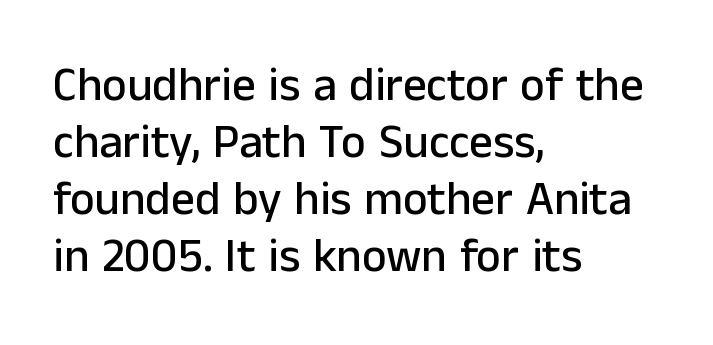
{"serif": "no", "italic": "no", "width": "normal", "stroke_contrast": "low", "x_height": "medium", "monospaced": "no", "underline": "no", "align": "left", "line_spacing_ratio": 1.21, "letter_spacing": "normal", "letter_spacing_em": 0.0, "glyph_px": 47}
